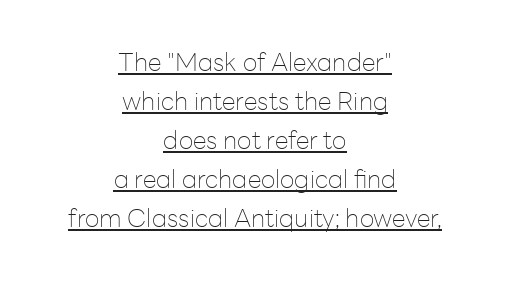
You could call the tracking neutral — neither tight nor loose. No letter is thick-stroked: the sample isn't bold. A rule runs beneath these lines of type. Baseline-to-baseline distance is the conventional proportion of letter height.
